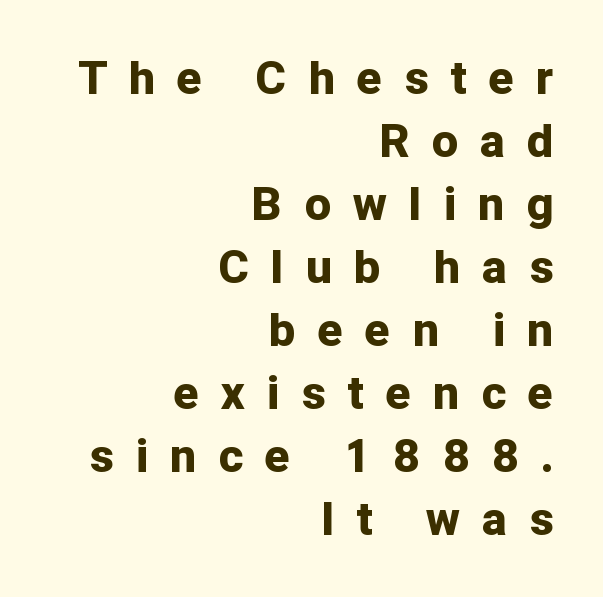
{"serif": "no", "italic": "no", "bold": "yes", "weight": "bold", "width": "normal", "stroke_contrast": "low", "x_height": "medium", "monospaced": "no", "underline": "no", "align": "right", "line_spacing": "normal", "line_spacing_ratio": 1.37, "letter_spacing": "wide", "letter_spacing_em": 0.49, "glyph_px": 46}
